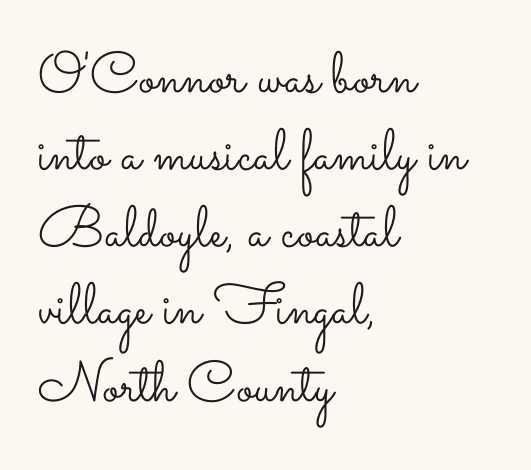
{"bold": "no", "weight": "light", "width": "wide", "stroke_contrast": "low", "x_height": "small", "monospaced": "no", "underline": "no", "align": "left", "line_spacing": "normal", "line_spacing_ratio": 1.33, "letter_spacing": "normal", "letter_spacing_em": 0.0, "glyph_px": 58}
